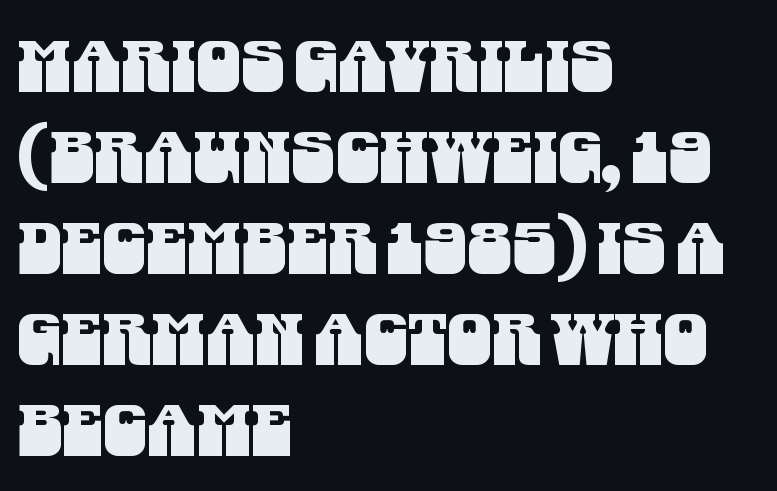
The space directly below the letters is spotless. I'd call this a sans setting — the letters go barefoot. Caption: standard tracking, unaltered. Normally led — the rows are evenly, conventionally spaced. Proportional: the letters do not fall into vertical columns. Where is the straight margin? On the left.
